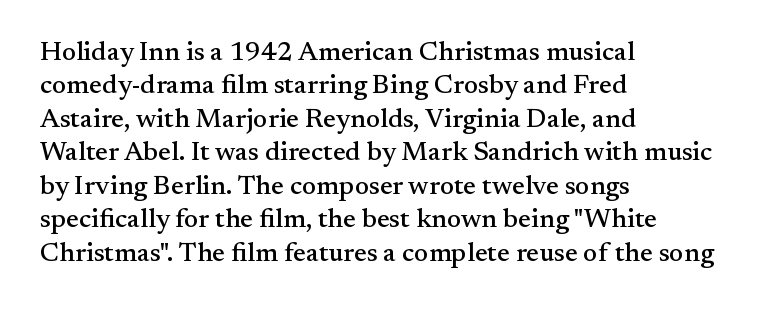
The specimen reads as upright at a glance. The words here are not underlined. Horizontal alignment here is leftward, the default for most running prose. The gaps between neighbouring characters are ordinary and unremarkable.
